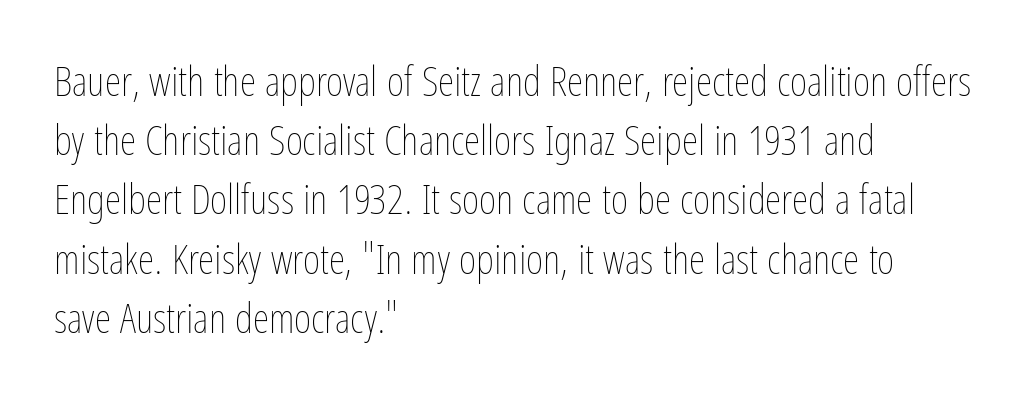
Q: Is the text bold? A: No.
Q: Is the text italic (slanted)? A: No, it is upright.
Q: Is the text underlined? A: No.
Q: How is the paragraph aligned? A: Left-aligned.
Q: Is the spacing between letters normal or unusually wide? A: Normal.
Q: Is the spacing between lines tight, normal or loose? A: Normal.
Q: Width (condensed, normal, or wide)? A: Condensed.
Q: Stroke contrast? A: Low.
Q: x-height? A: Medium.
Q: Monospaced? A: No.
